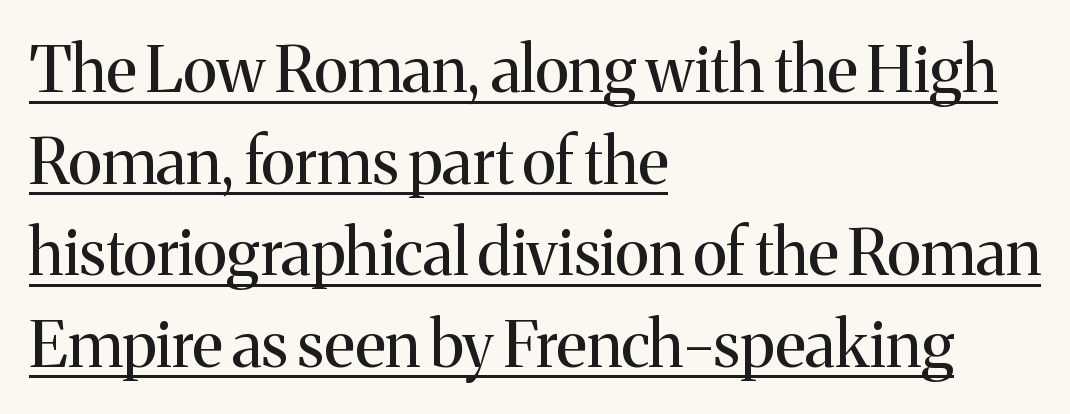
Q: Is the text bold? A: No.
Q: Is the text italic (slanted)? A: No, it is upright.
Q: Is the typeface a serif or a sans-serif typeface? A: Serif.
Q: Is the text underlined? A: Yes.
Q: How is the paragraph aligned? A: Left-aligned.
Q: Is the spacing between letters normal or unusually wide? A: Normal.
Q: Is the spacing between lines tight, normal or loose? A: Normal.
Q: Width (condensed, normal, or wide)? A: Normal.
Q: Stroke contrast? A: Medium.
Q: x-height? A: Medium.
Q: Monospaced? A: No.
